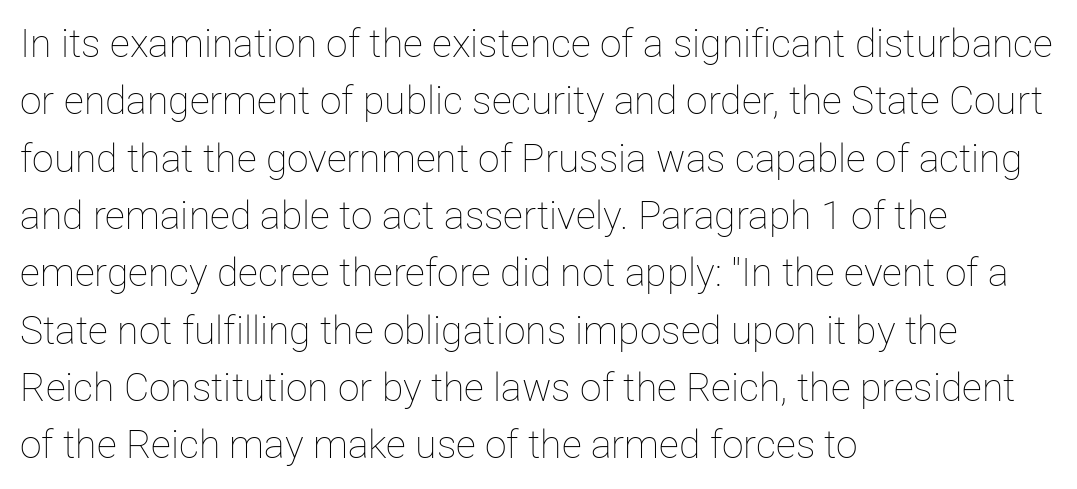
Q: Is the text bold? A: No.
Q: Is the text italic (slanted)? A: No, it is upright.
Q: Is the text underlined? A: No.
Q: How is the paragraph aligned? A: Left-aligned.
Q: Is the spacing between letters normal or unusually wide? A: Normal.
Q: Is the spacing between lines tight, normal or loose? A: Normal.
Q: Width (condensed, normal, or wide)? A: Normal.
Q: Stroke contrast? A: Low.
Q: x-height? A: Medium.
Q: Monospaced? A: No.
